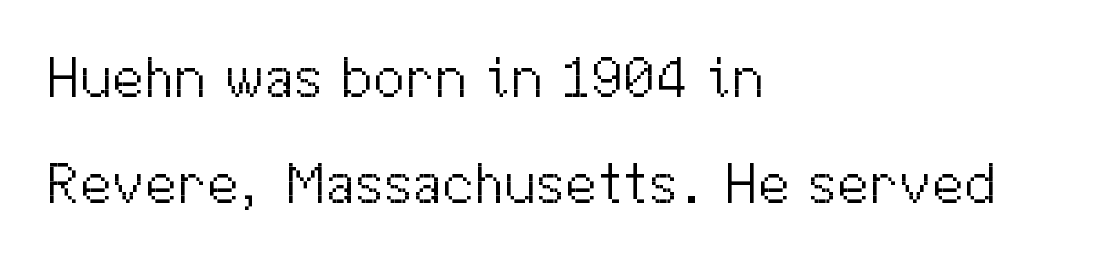
The image shows 58 px light sans-serif type, upright; set left-aligned, line spacing 1.82x, normal letter spacing, not underlined; medium stroke contrast and a medium x-height.
